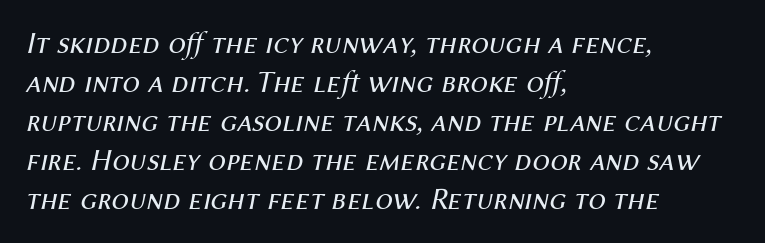
{"italic": "yes", "lean": "right", "slant_degrees": 12, "bold": "no", "weight": "regular", "width": "normal", "stroke_contrast": "medium", "x_height": "medium", "monospaced": "no", "underline": "no", "align": "left", "line_spacing": "normal", "line_spacing_ratio": 1.26, "letter_spacing": "normal", "letter_spacing_em": 0.0, "glyph_px": 31}
